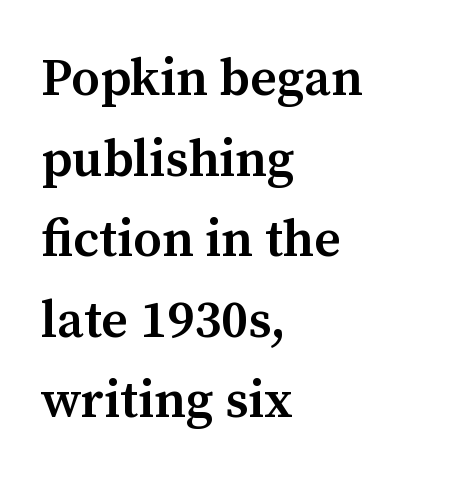
{"serif": "yes", "italic": "no", "bold": "semi", "weight": "semibold", "width": "normal", "stroke_contrast": "medium", "x_height": "medium", "monospaced": "no", "underline": "no", "align": "left", "line_spacing": "normal", "line_spacing_ratio": 1.55, "letter_spacing": "normal", "letter_spacing_em": 0.0, "glyph_px": 52}
